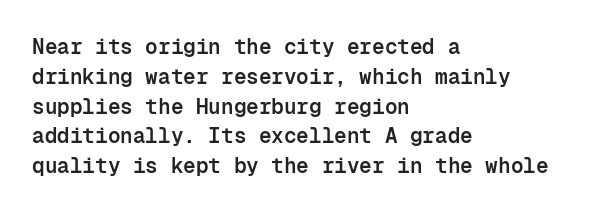
{"italic": "no", "bold": "semi", "underline": "no", "align": "left", "line_spacing": "normal", "line_spacing_ratio": 1.42, "letter_spacing": "normal", "letter_spacing_em": 0.0, "glyph_px": 21}
